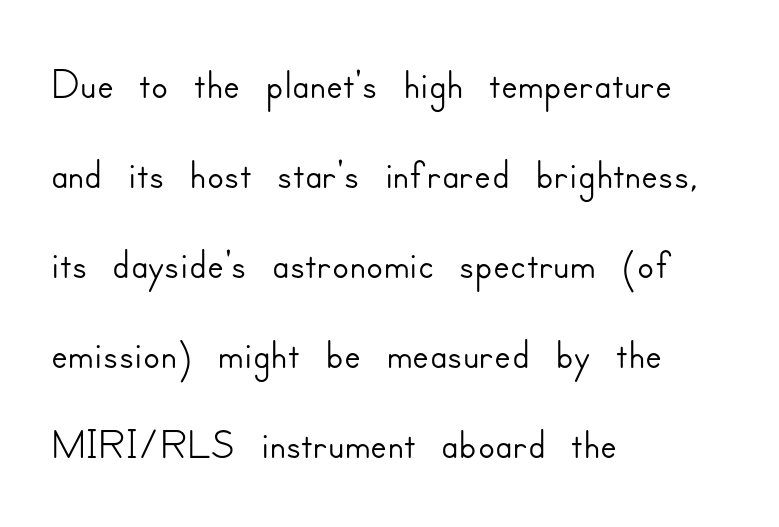
The area under the type is left untouched. The text block is weighted toward the left margin, trailing off unevenly rightward. You can tell from the bare stems that sans-serif type was used. You could not count columns in this text — the font is proportionally spaced. Tracking value appears to be zero — textbook default spacing.
